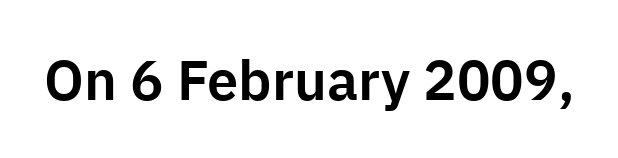
Q: Is the text italic (slanted)? A: No, it is upright.
Q: Is the typeface a serif or a sans-serif typeface? A: Sans-serif.
Q: Is the text underlined? A: No.
Q: Is the spacing between letters normal or unusually wide? A: Normal.
Q: Width (condensed, normal, or wide)? A: Normal.
Q: Stroke contrast? A: Low.
Q: x-height? A: Medium.
Q: Monospaced? A: No.
